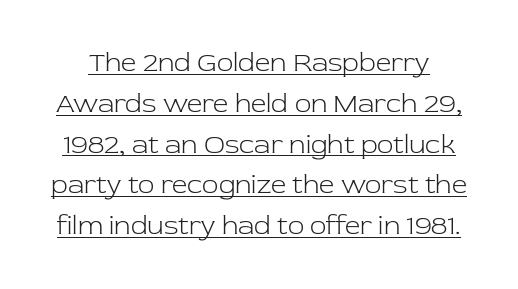
Q: Is the text bold? A: No.
Q: Is the text italic (slanted)? A: No, it is upright.
Q: Is the text underlined? A: Yes.
Q: Is the spacing between letters normal or unusually wide? A: Normal.
Q: Is the spacing between lines tight, normal or loose? A: Normal.
